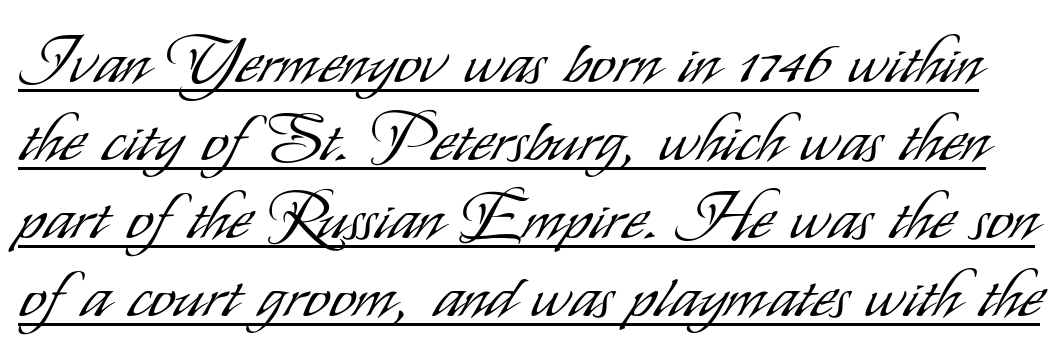
{"serif": "no", "bold": "no", "weight": "light", "width": "condensed", "stroke_contrast": "low", "x_height": "small", "monospaced": "no", "underline": "yes", "line_spacing_ratio": 1.2, "letter_spacing": "normal", "letter_spacing_em": 0.0, "glyph_px": 65}
